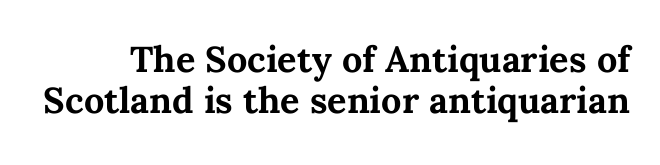
The image shows 36 px bold type, upright; set tight line spacing (1.13x), normal letter spacing, not underlined; medium stroke contrast and a medium x-height.
